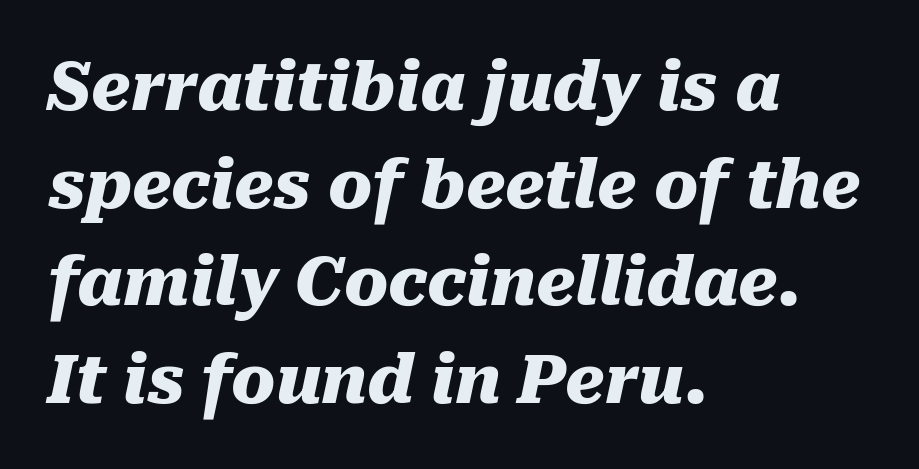
The image shows 66 px heavy type, italic (leaning right); set left-aligned, normal line spacing (1.48x), normal letter spacing, not underlined; medium stroke contrast and a medium x-height.
